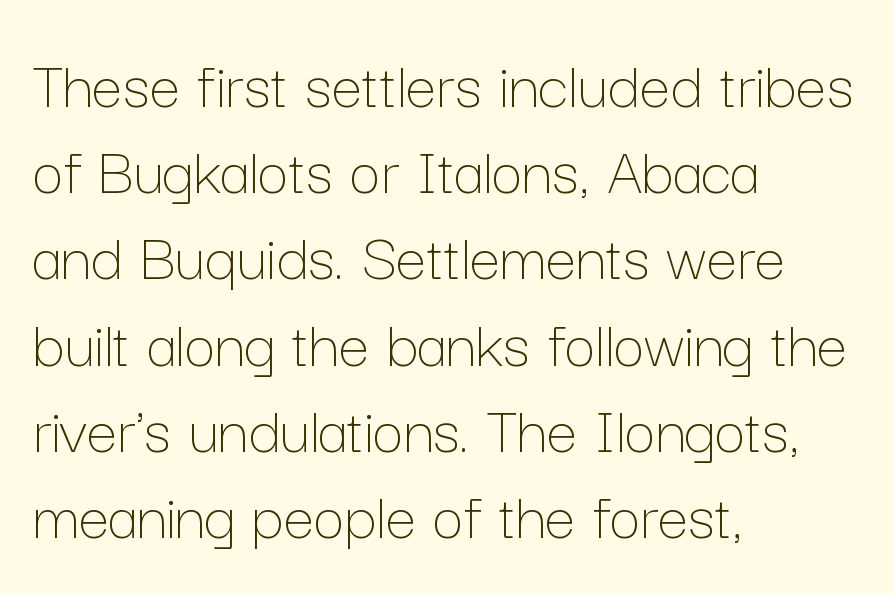
{"italic": "no", "bold": "no", "weight": "thin", "width": "normal", "stroke_contrast": "low", "x_height": "medium", "monospaced": "no", "underline": "no", "align": "left", "line_spacing": "normal", "line_spacing_ratio": 1.25, "letter_spacing": "normal", "letter_spacing_em": 0.0, "glyph_px": 69}
